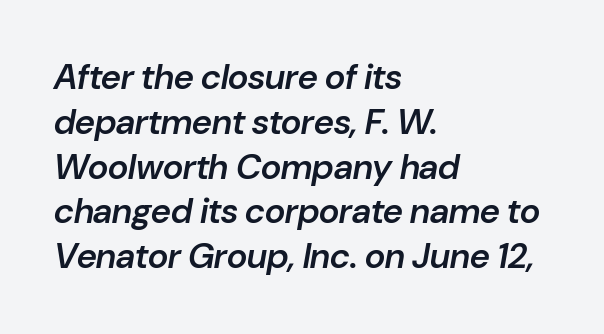
The image shows 35 px semibold type, italic (leaning right); set left-aligned, normal line spacing (1.28x), normal letter spacing, not underlined; low stroke contrast and a medium x-height.
